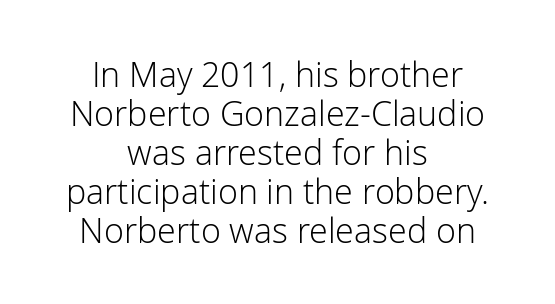
Each letter keeps its own natural width here, so spacing adapts to shape. Letters have the restrained weight of plain body copy at most. Casual observation: everything's sitting right in the middle. The passage shown stacks its lines with hardly any gap.
